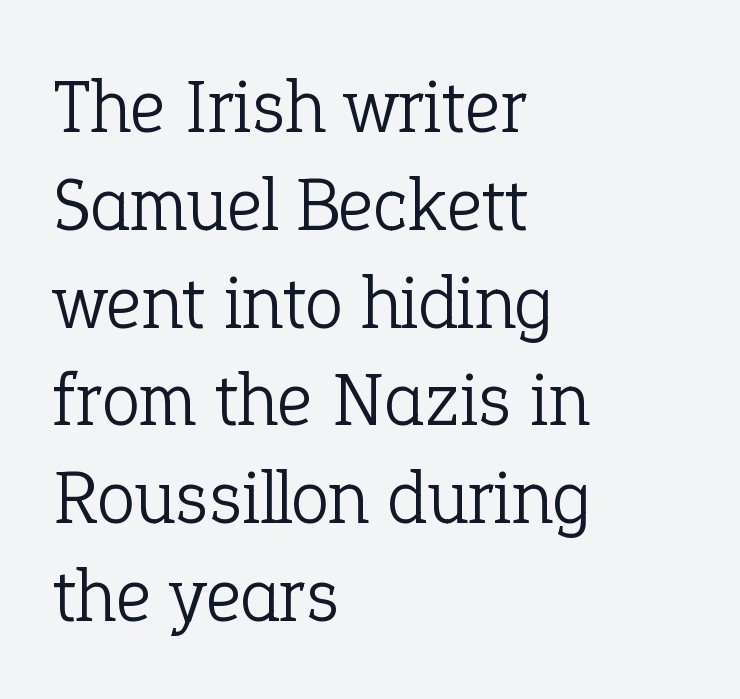
The image shows 77 px light serif type, upright; set left-aligned, normal line spacing (1.27x), normal letter spacing, not underlined; low stroke contrast and a medium x-height.
